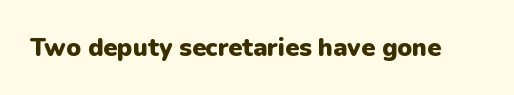
Underlining? Definitely not there. Strong, thick strokes mark this as bold type. This sample uses an upright cut, with every glyph sitting square on the baseline. A typesetter would call this zero additional tracking.
